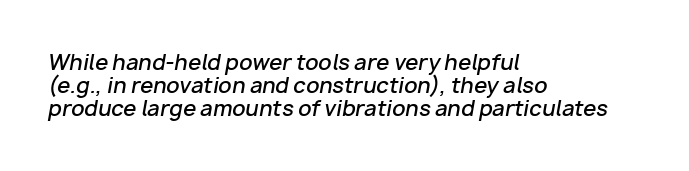
The image shows 21 px text type, italic (leaning right); set left-aligned, tight line spacing (1.1x), normal letter spacing, not underlined.
